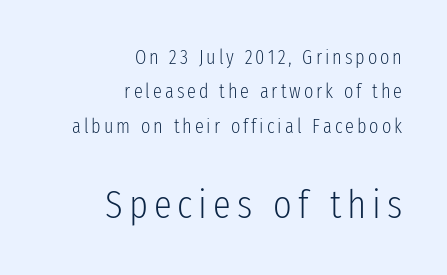
The image shows 40 px light, condensed sans-serif type, upright; set right-aligned, line spacing 1.72x, not underlined; the second (bottom) block is 2.0x larger; low stroke contrast and a medium x-height.
